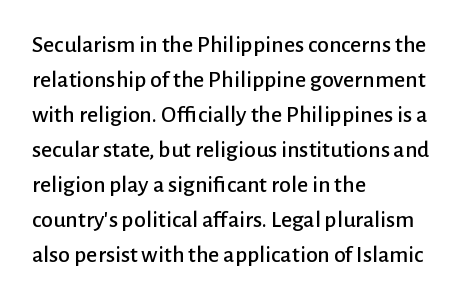
Style check: upright. The designer left line spacing at the default. Casual observation: everything's shoved over to the left. Tracking here is standard; glyphs follow each other at the usual distance. The foot of each line stays bare and open.
